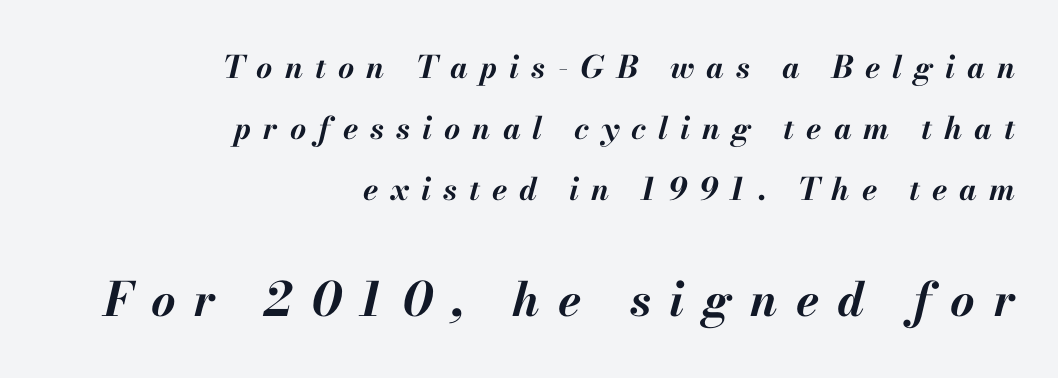
The image shows 47 px bold type, italic (leaning right); set right-aligned, loose line spacing (1.96x), unusually wide letter spacing (+0.39 em), not underlined; the second (bottom) block is 1.52x larger; medium stroke contrast and a small x-height.
